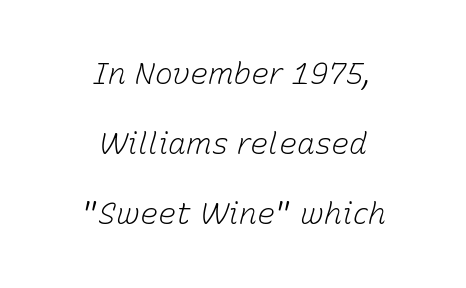
{"italic": "yes", "lean": "right", "slant_degrees": 15, "bold": "no", "weight": "light", "width": "normal", "stroke_contrast": "low", "x_height": "medium", "monospaced": "no", "underline": "no", "align": "center", "line_spacing": "loose", "line_spacing_ratio": 2.34, "letter_spacing": "normal", "letter_spacing_em": 0.0, "glyph_px": 30}
